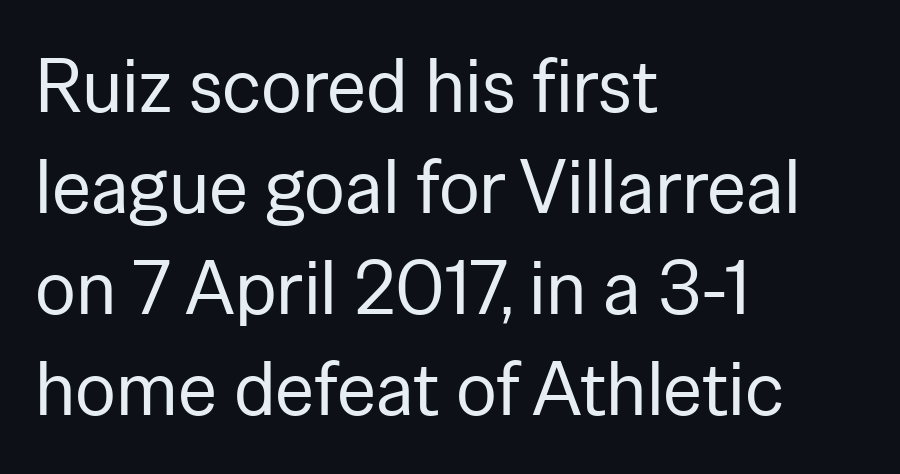
Q: Is the text bold? A: No.
Q: Is the text italic (slanted)? A: No, it is upright.
Q: Is the typeface a serif or a sans-serif typeface? A: Sans-serif.
Q: Is the text underlined? A: No.
Q: How is the paragraph aligned? A: Left-aligned.
Q: Is the spacing between letters normal or unusually wide? A: Normal.
Q: Is the spacing between lines tight, normal or loose? A: Normal.
Q: Width (condensed, normal, or wide)? A: Normal.
Q: Stroke contrast? A: Low.
Q: x-height? A: Medium.
Q: Monospaced? A: No.
